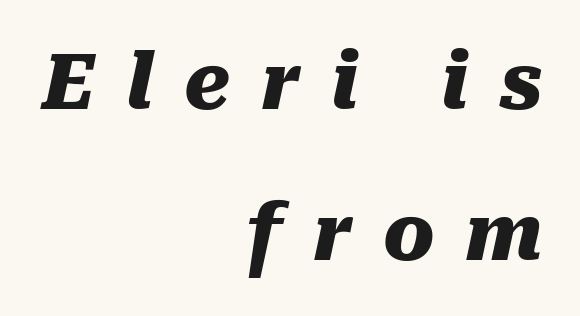
Q: Is the text bold? A: Yes.
Q: Is the text italic (slanted)? A: Yes, it leans right by about 10 degrees.
Q: Is the text underlined? A: No.
Q: How is the paragraph aligned? A: Right-aligned.
Q: Is the spacing between letters normal or unusually wide? A: Unusually wide.
Q: Is the spacing between lines tight, normal or loose? A: Loose.
Q: Width (condensed, normal, or wide)? A: Normal.
Q: Stroke contrast? A: Medium.
Q: x-height? A: Medium.
Q: Monospaced? A: No.
